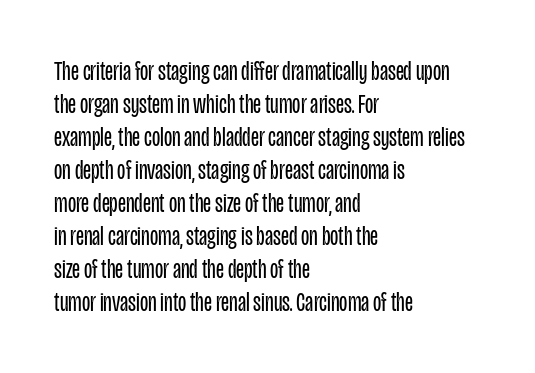
The image shows 27 px text type, upright; set left-aligned, line spacing 1.22x, normal letter spacing, not underlined.
